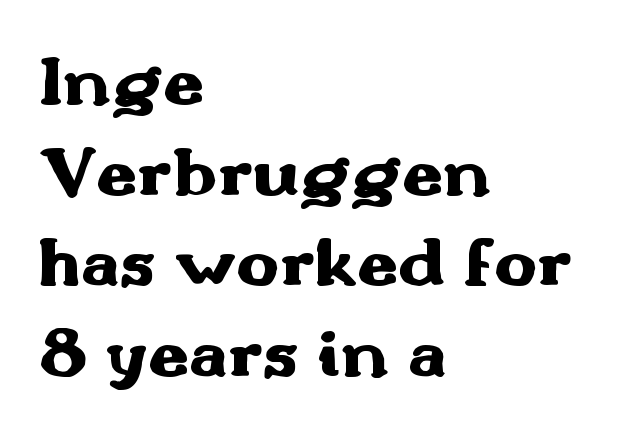
{"serif": "no", "italic": "no", "bold": "yes", "weight": "heavy", "width": "wide", "stroke_contrast": "medium", "x_height": "small", "monospaced": "no", "underline": "no", "align": "left", "line_spacing": "normal", "line_spacing_ratio": 1.26, "letter_spacing": "normal", "letter_spacing_em": 0.0, "glyph_px": 72}
